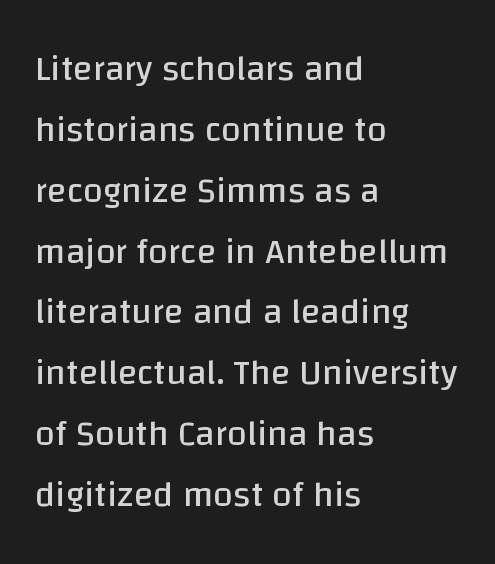
Alignment: flush left. The rendering uses a moderate line-height, typical for paragraphs. The passage shown is typed in a proportional face where columns would drift. The gaps between neighbouring characters are ordinary and unremarkable.
